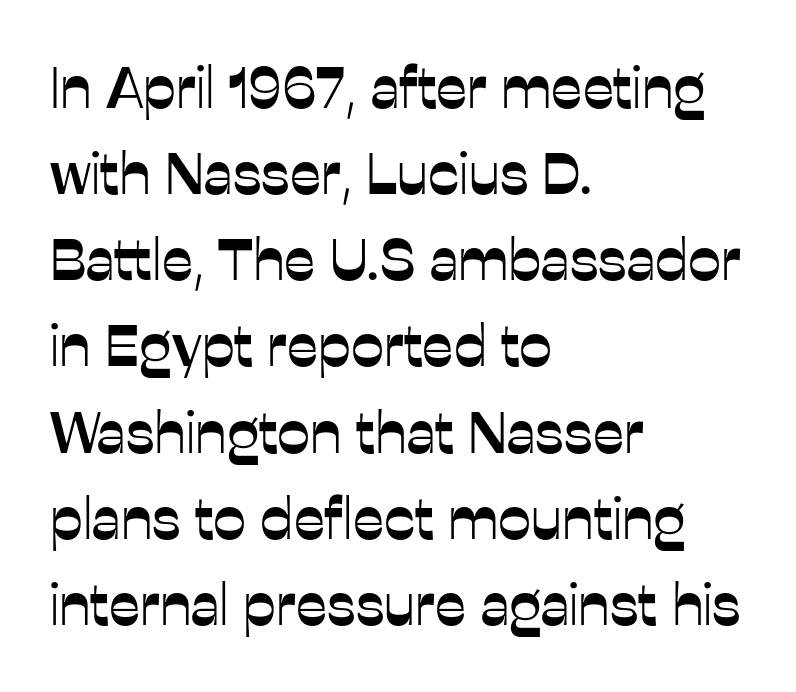
Q: Is the text italic (slanted)? A: No, it is upright.
Q: Is the typeface a serif or a sans-serif typeface? A: Sans-serif.
Q: Is the text underlined? A: No.
Q: How is the paragraph aligned? A: Left-aligned.
Q: Is the spacing between letters normal or unusually wide? A: Normal.
Q: Is the spacing between lines tight, normal or loose? A: Normal.
Q: Width (condensed, normal, or wide)? A: Normal.
Q: Stroke contrast? A: Low.
Q: x-height? A: Medium.
Q: Monospaced? A: No.
